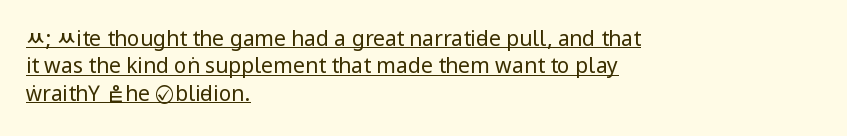
{"italic": "no", "bold": "no", "underline": "yes", "align": "left", "line_spacing": "normal", "line_spacing_ratio": 1.3, "letter_spacing": "normal", "letter_spacing_em": 0.0, "glyph_px": 21}
